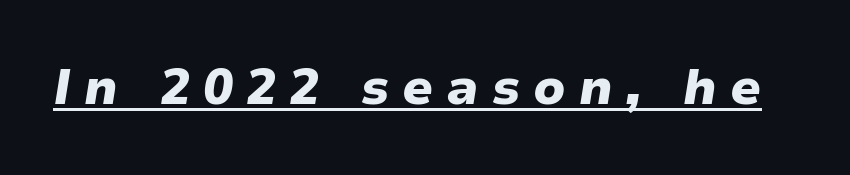
Strong, thick strokes mark this as bold type. The glyphs are accompanied by a horizontal stroke just below them. Does extra space separate the letters? Yes, quite a lot of it. Character widths vary here, with narrow letters taking less room than wide ones. When letters slant like this, we call the style italic.
